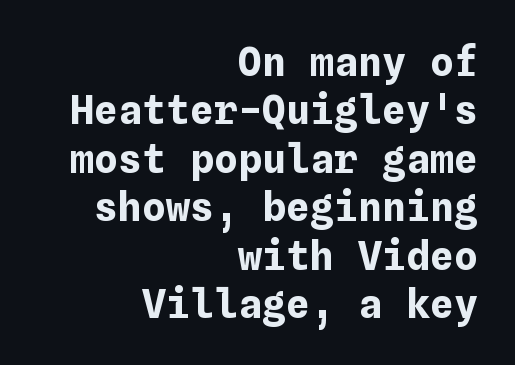
{"italic": "no", "bold": "yes", "weight": "bold", "width": "normal", "stroke_contrast": "low", "x_height": "medium", "underline": "no", "align": "right", "line_spacing_ratio": 1.21, "letter_spacing": "normal", "letter_spacing_em": 0.0, "glyph_px": 40}
